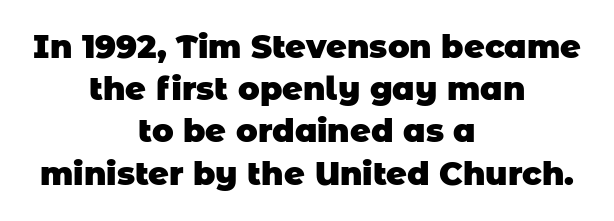
The image shows 32 px heavy sans-serif type; set centered, normal line spacing (1.32x), normal letter spacing, not underlined; low stroke contrast and a large x-height.
